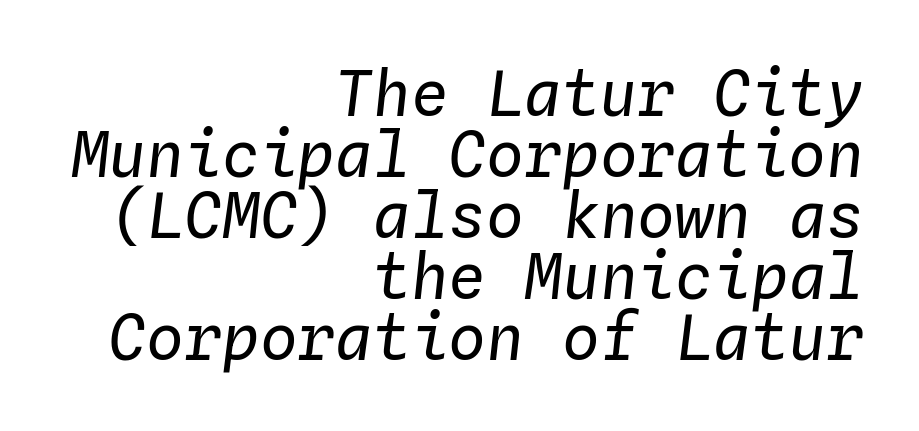
{"italic": "yes", "lean": "right", "slant_degrees": 4, "bold": "no", "weight": "regular", "width": "normal", "stroke_contrast": "low", "x_height": "medium", "monospaced": "yes", "underline": "no", "align": "right", "line_spacing": "tight", "line_spacing_ratio": 0.97, "letter_spacing": "normal", "letter_spacing_em": 0.0, "glyph_px": 63}
